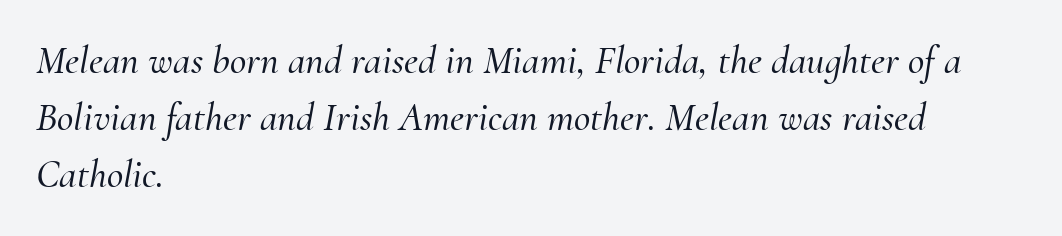
Q: Is the text italic (slanted)? A: Yes, it leans right by about 10 degrees.
Q: Is the typeface a serif or a sans-serif typeface? A: Serif.
Q: Is the text underlined? A: No.
Q: How is the paragraph aligned? A: Left-aligned.
Q: Is the spacing between letters normal or unusually wide? A: Normal.
Q: Is the spacing between lines tight, normal or loose? A: Normal.
Q: Width (condensed, normal, or wide)? A: Normal.
Q: Stroke contrast? A: Medium.
Q: x-height? A: Small.
Q: Monospaced? A: No.
